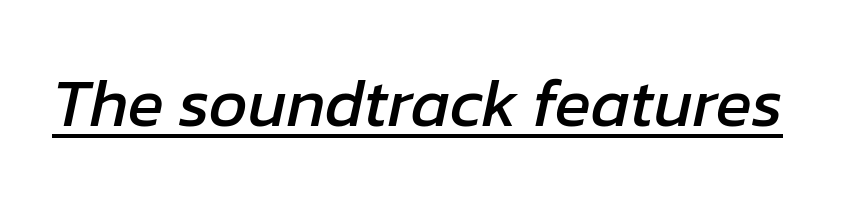
Q: Is the text italic (slanted)? A: Yes, it leans right by about 12 degrees.
Q: Is the text underlined? A: Yes.
Q: Is the spacing between letters normal or unusually wide? A: Normal.
Q: Width (condensed, normal, or wide)? A: Normal.
Q: Stroke contrast? A: Low.
Q: x-height? A: Medium.
Q: Monospaced? A: No.
